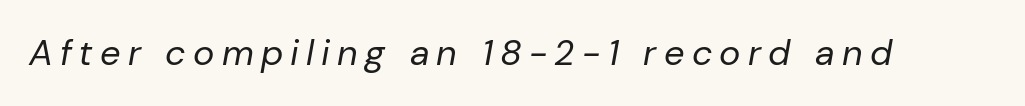
Q: Is the text bold? A: No.
Q: Is the text italic (slanted)? A: Yes, it leans right by about 10 degrees.
Q: Is the text underlined? A: No.
Q: Is the spacing between letters normal or unusually wide? A: Unusually wide.
Q: Width (condensed, normal, or wide)? A: Normal.
Q: Stroke contrast? A: Low.
Q: x-height? A: Medium.
Q: Monospaced? A: No.
